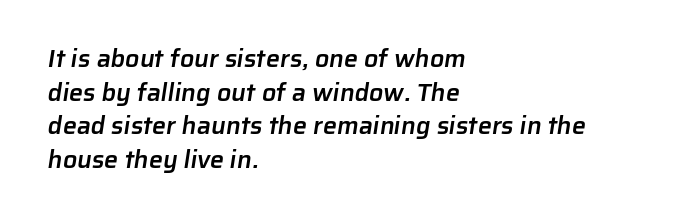
{"bold": "semi", "underline": "no", "align": "left", "line_spacing": "normal", "line_spacing_ratio": 1.35, "letter_spacing": "normal", "letter_spacing_em": 0.0, "glyph_px": 25}
